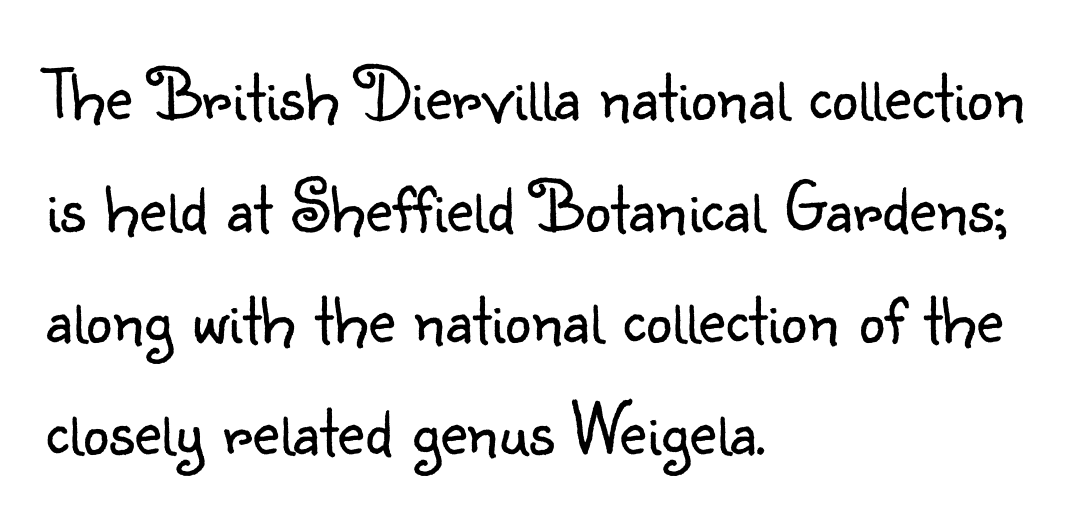
The weight would be labelled regular, book, light, or lighter still. Is this a fixed-width face? No — the glyphs have proportional, varying widths. Style check: upright. The face used here is a sans, in the tradition of grotesques and geometrics. Descenders are the only things crossing below the line. Horizontal bands of white between lines are of average thickness.
